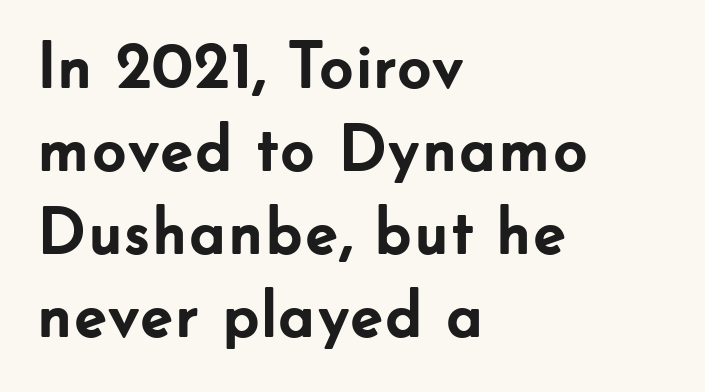
{"serif": "no", "italic": "no", "bold": "yes", "weight": "semibold", "width": "normal", "stroke_contrast": "low", "x_height": "small", "monospaced": "no", "underline": "no", "align": "left", "line_spacing_ratio": 1.24, "letter_spacing": "normal", "letter_spacing_em": 0.0, "glyph_px": 67}
